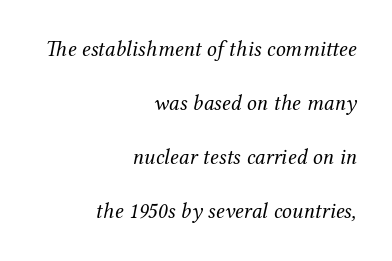
The image shows 22 px text type, italic (leaning right); set right-aligned, loose line spacing (2.46x), normal letter spacing, not underlined.
